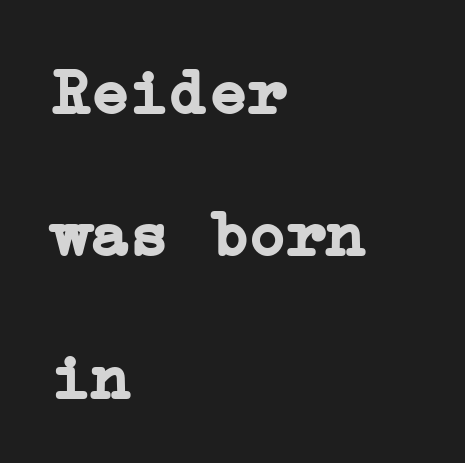
Compared with an ordinary text face, these strokes are far heavier — a full bold. No word sits above an underline. No italicization has been applied; the sample stays upright. Unlike a clean sans, this face finishes its strokes with serifs. Interline gaps are noticeably wide in this sample.
